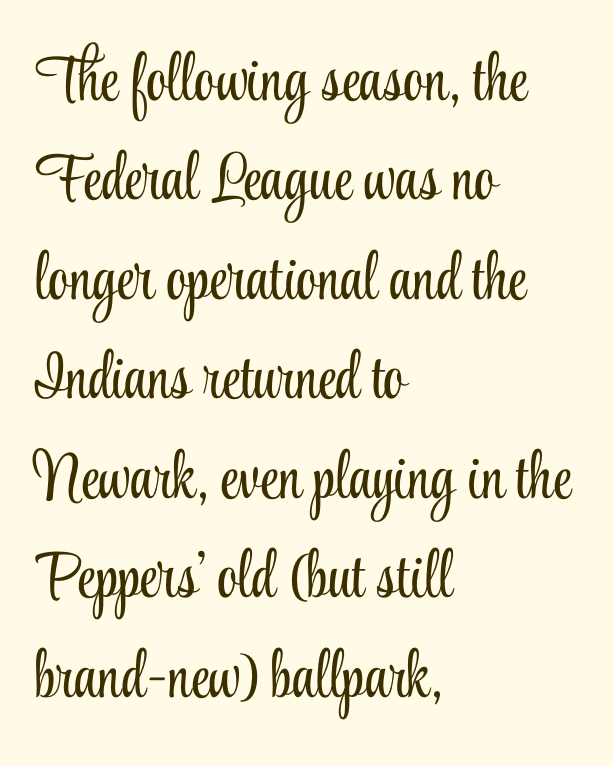
{"serif": "yes", "bold": "no", "weight": "light", "width": "condensed", "stroke_contrast": "low", "x_height": "small", "monospaced": "no", "underline": "no", "align": "left", "line_spacing": "normal", "line_spacing_ratio": 1.53, "letter_spacing": "normal", "letter_spacing_em": 0.0, "glyph_px": 65}
